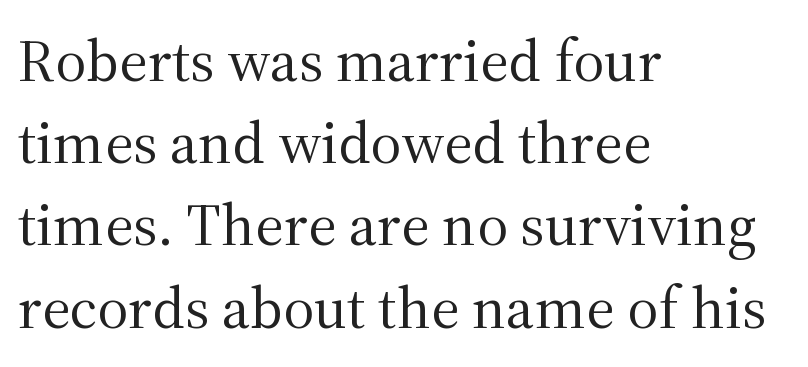
Q: Is the text bold? A: No.
Q: Is the text italic (slanted)? A: No, it is upright.
Q: Is the typeface a serif or a sans-serif typeface? A: Serif.
Q: Is the text underlined? A: No.
Q: How is the paragraph aligned? A: Left-aligned.
Q: Is the spacing between letters normal or unusually wide? A: Normal.
Q: Is the spacing between lines tight, normal or loose? A: Normal.
Q: Width (condensed, normal, or wide)? A: Normal.
Q: Stroke contrast? A: Medium.
Q: x-height? A: Medium.
Q: Monospaced? A: No.
